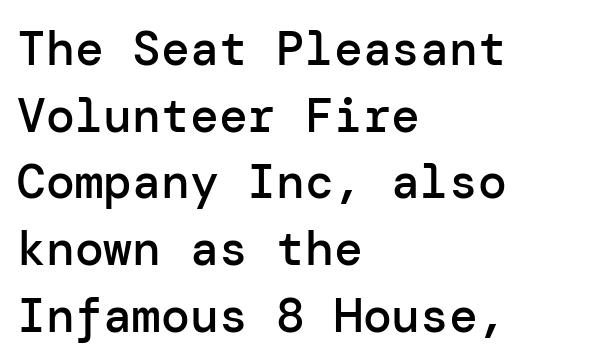
Moderately thickened strokes mark this as semibold type. Compared with typical body copy, the letter spacing here is the same. The specimen omits any rule beneath the text block's lines. Students, observe: this is what conventionally led text looks like.
